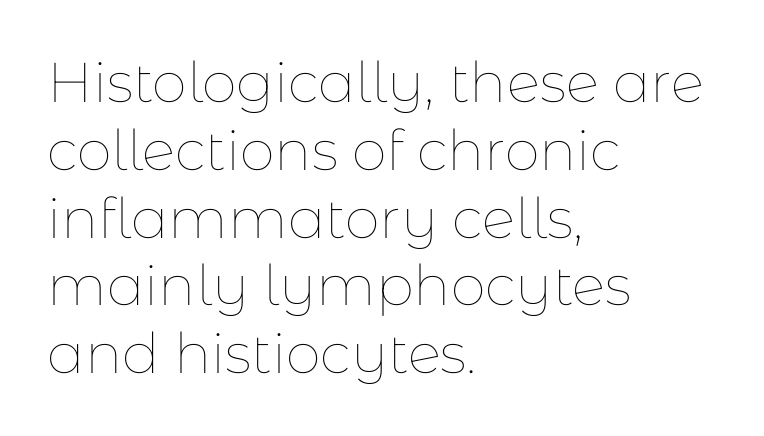
Note the varied advance widths — an 'i' is clearly narrower than an 'm'. Anything drawn beneath the words? Only blank space. The paragraph shown leans on its left margin. This reads as an unemphasized weight, regular at the heaviest. The gaps between neighbouring characters are ordinary and unremarkable.
